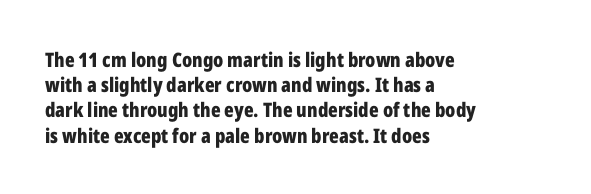
The image shows 20 px bold type, upright; set left-aligned, normal line spacing (1.26x), normal letter spacing, not underlined.
